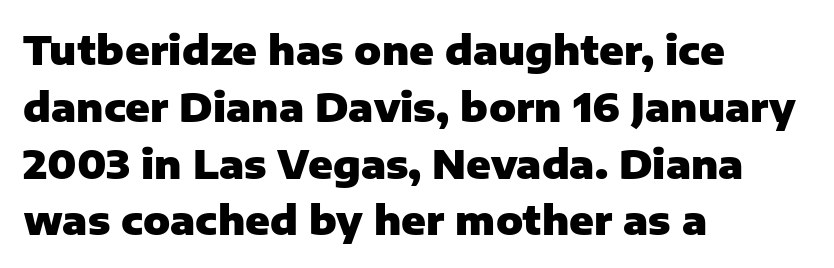
Every stem runs plumb, perpendicular to the baseline. Is this a fixed-width face? No — the glyphs have proportional, varying widths. Short note: letters normally spaced. The face used here has the dense, thick strokes of a bold. Vertical spacing — default. The text was rendered using a sans face with plain stroke endings.
